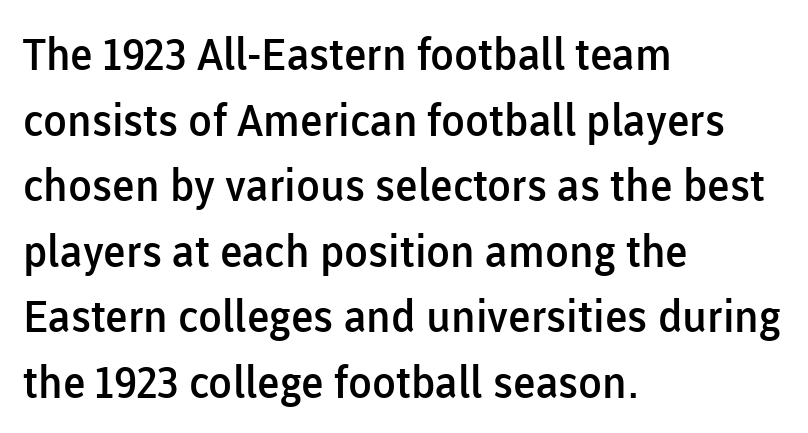
{"serif": "no", "italic": "no", "bold": "semi", "weight": "semibold", "width": "normal", "stroke_contrast": "low", "x_height": "medium", "monospaced": "no", "underline": "no", "align": "left", "line_spacing": "normal", "line_spacing_ratio": 1.49, "letter_spacing": "normal", "letter_spacing_em": 0.0, "glyph_px": 44}
